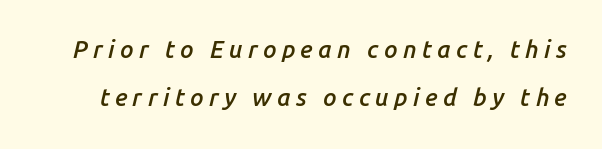
Q: Is the text bold? A: Semi-bold.
Q: Is the text italic (slanted)? A: Yes, it leans right by about 14 degrees.
Q: Is the text underlined? A: No.
Q: Is the spacing between letters normal or unusually wide? A: Unusually wide.
Q: Is the spacing between lines tight, normal or loose? A: Loose.
